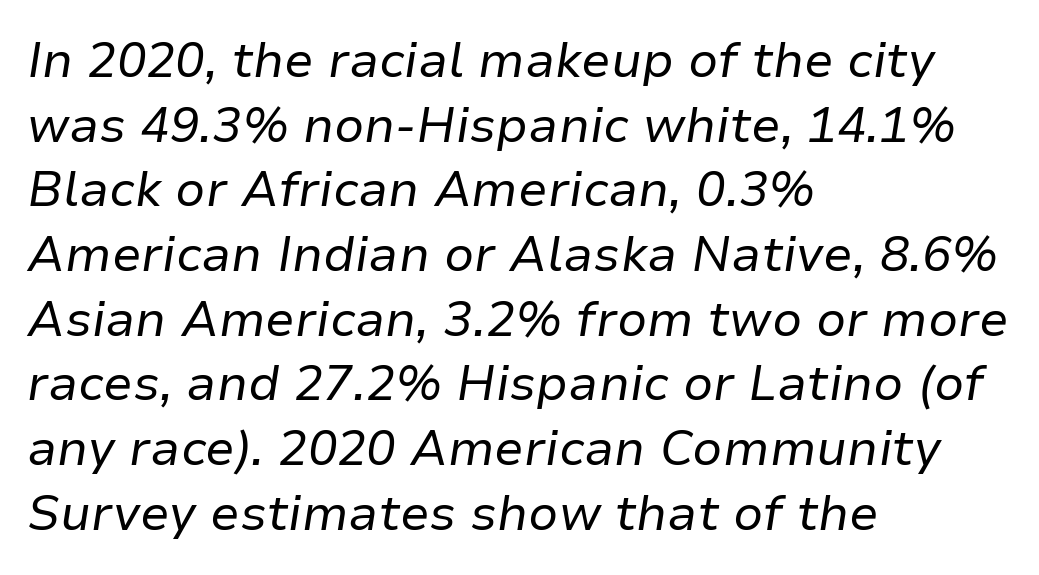
The passage is arranged the way most books set body copy — flush left. Stroke mass is kept to a normal reading level or below. Short note: letters normally spaced. Regular leading.
